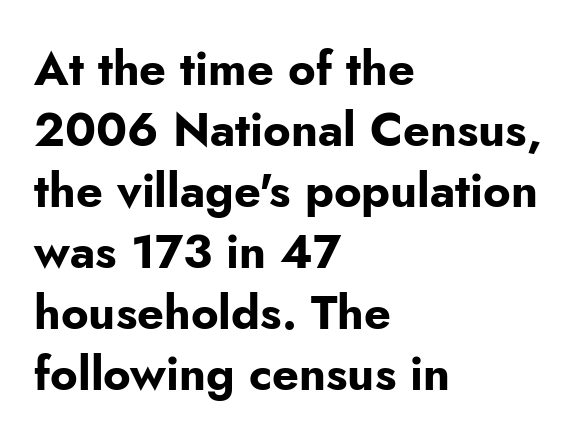
Compared with typical body copy, the letter spacing here is the same. These lines are set flush left with a ragged right edge. The block of text has a typical density, with ordinary space between rows. Check where the strokes stop: nothing finishes them off — pure sans. The string is rendered with underlining switched off.
